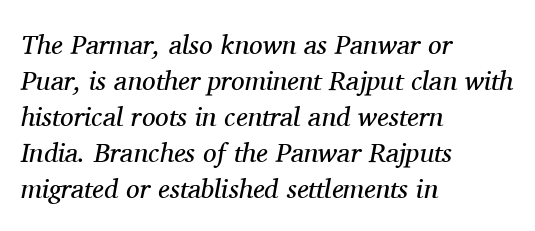
{"italic": "yes", "lean": "right", "slant_degrees": 11, "bold": "no", "underline": "no", "align": "left", "line_spacing": "normal", "line_spacing_ratio": 1.33, "letter_spacing": "normal", "letter_spacing_em": 0.0, "glyph_px": 27}
